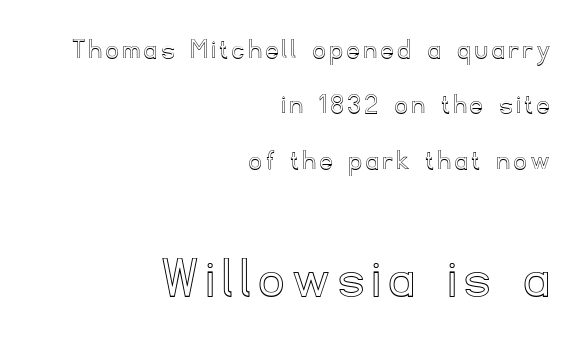
Q: Is the text italic (slanted)? A: No, it is upright.
Q: Is the text underlined? A: No.
Q: How is the paragraph aligned? A: Right-aligned.
Q: Which block of text is set in a larger size, the first (top) or the second (bottom)? A: The second (bottom) one.
Q: Width (condensed, normal, or wide)? A: Normal.
Q: x-height? A: Small.
Q: Monospaced? A: No.
